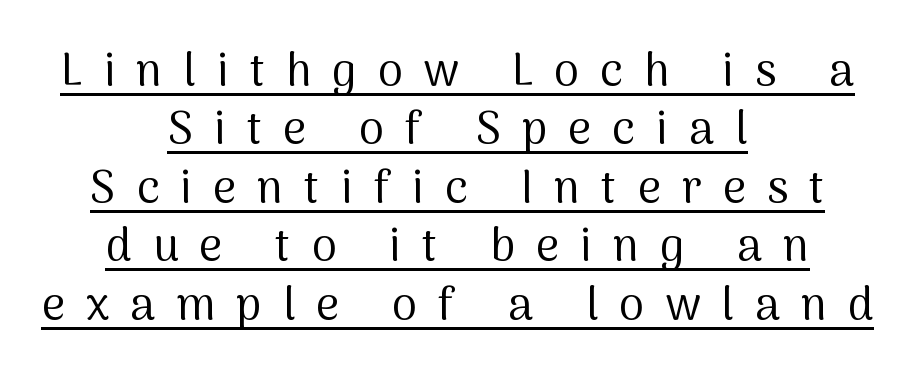
Q: Is the text bold? A: No.
Q: Is the text italic (slanted)? A: No, it is upright.
Q: Is the typeface a serif or a sans-serif typeface? A: Sans-serif.
Q: Is the text underlined? A: Yes.
Q: How is the paragraph aligned? A: Centered.
Q: Is the spacing between letters normal or unusually wide? A: Unusually wide.
Q: Is the spacing between lines tight, normal or loose? A: Normal.
Q: Width (condensed, normal, or wide)? A: Normal.
Q: Stroke contrast? A: Medium.
Q: x-height? A: Medium.
Q: Monospaced? A: No.
